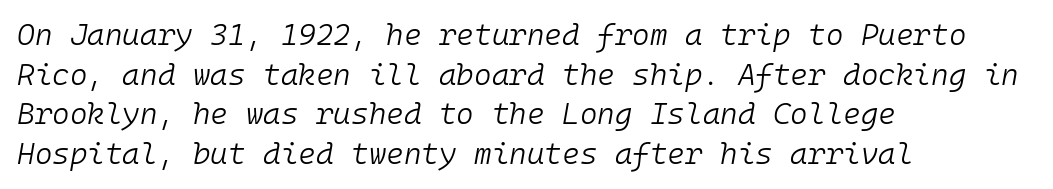
Q: Is the text bold? A: No.
Q: Is the text italic (slanted)? A: Yes, it leans right by about 10 degrees.
Q: Is the text underlined? A: No.
Q: How is the paragraph aligned? A: Left-aligned.
Q: Is the spacing between letters normal or unusually wide? A: Normal.
Q: Is the spacing between lines tight, normal or loose? A: Normal.
Q: Width (condensed, normal, or wide)? A: Normal.
Q: Stroke contrast? A: Low.
Q: x-height? A: Medium.
Q: Monospaced? A: Yes.
